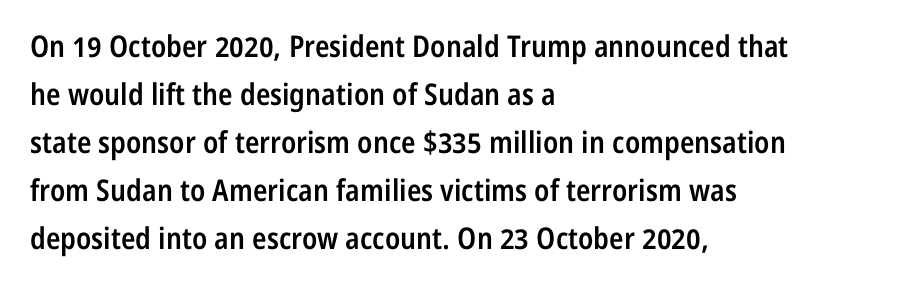
Q: Is the text bold? A: Semi-bold.
Q: Is the text italic (slanted)? A: No, it is upright.
Q: Is the typeface a serif or a sans-serif typeface? A: Sans-serif.
Q: Is the text underlined? A: No.
Q: How is the paragraph aligned? A: Left-aligned.
Q: Is the spacing between letters normal or unusually wide? A: Normal.
Q: Is the spacing between lines tight, normal or loose? A: Normal.
Q: Width (condensed, normal, or wide)? A: Condensed.
Q: Stroke contrast? A: Low.
Q: x-height? A: Medium.
Q: Monospaced? A: No.
